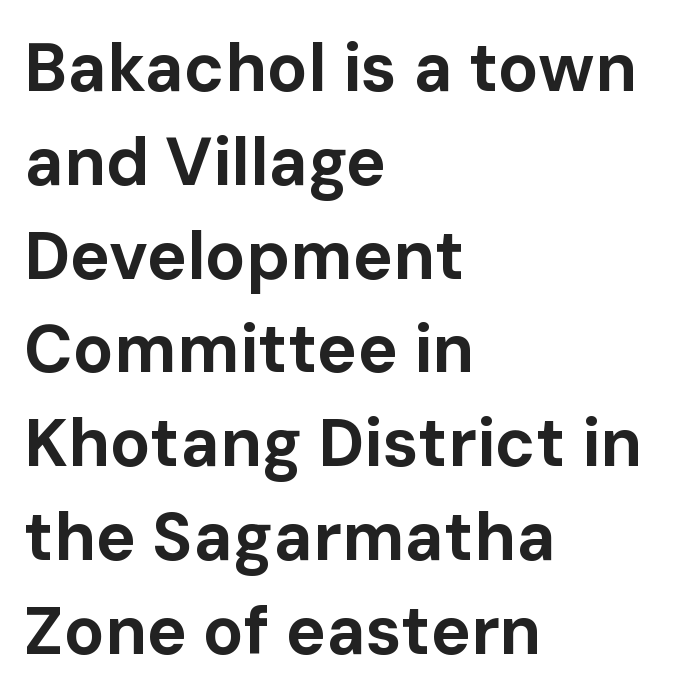
{"serif": "no", "italic": "no", "bold": "yes", "weight": "bold", "width": "normal", "stroke_contrast": "low", "x_height": "medium", "monospaced": "no", "underline": "no", "align": "left", "line_spacing": "normal", "line_spacing_ratio": 1.4, "letter_spacing": "normal", "letter_spacing_em": 0.0, "glyph_px": 67}
